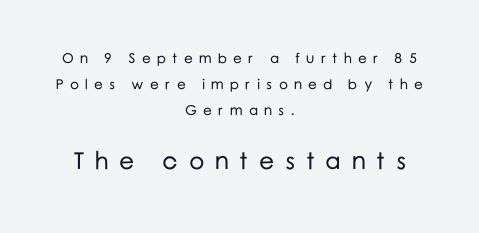
Size contrast runs from small at the top to large at the bottom. Every stem runs plumb, perpendicular to the baseline. Students, note that the glyphs here are deliberately spaced far apart. The string is rendered with underlining switched off. The paragraph has two soft edges and a firm central axis.
